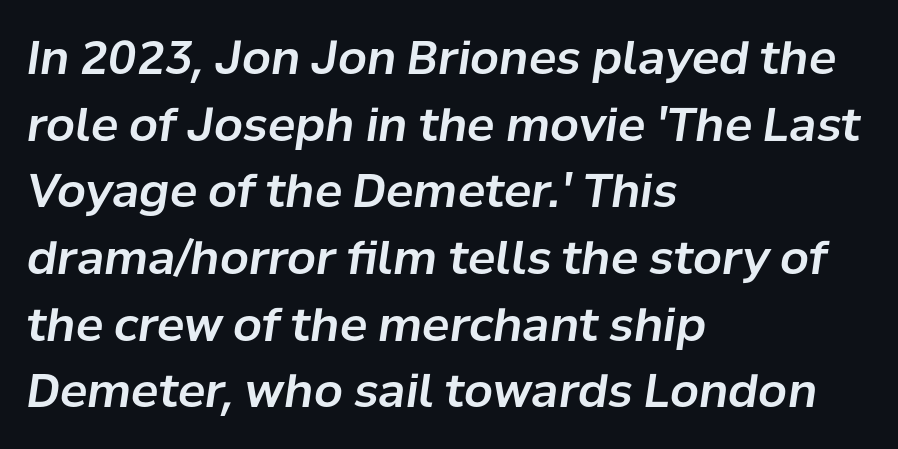
Q: Is the text italic (slanted)? A: Yes, it leans right by about 8 degrees.
Q: Is the text underlined? A: No.
Q: How is the paragraph aligned? A: Left-aligned.
Q: Is the spacing between letters normal or unusually wide? A: Normal.
Q: Is the spacing between lines tight, normal or loose? A: Normal.
Q: Width (condensed, normal, or wide)? A: Normal.
Q: Stroke contrast? A: Low.
Q: x-height? A: Medium.
Q: Monospaced? A: No.
